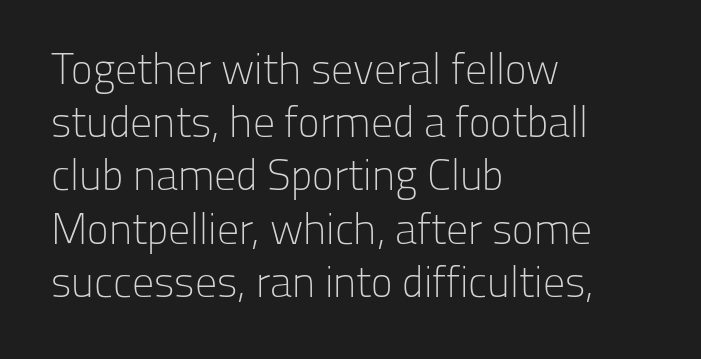
The image shows 44 px light sans-serif type, upright; set left-aligned, line spacing 1.21x, normal letter spacing, not underlined; low stroke contrast and a medium x-height.
